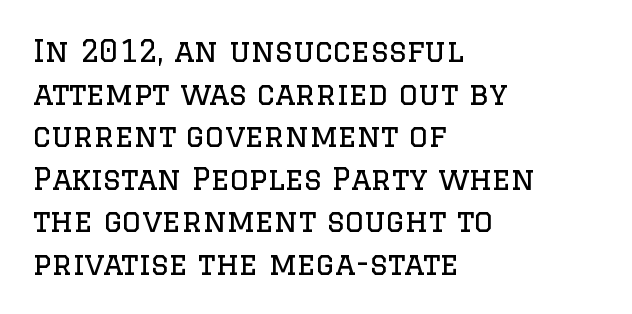
{"serif": "yes", "italic": "no", "bold": "no", "weight": "regular", "width": "normal", "stroke_contrast": "low", "x_height": "large", "monospaced": "no", "underline": "no", "align": "left", "line_spacing": "normal", "line_spacing_ratio": 1.42, "letter_spacing": "normal", "letter_spacing_em": 0.0, "glyph_px": 30}
